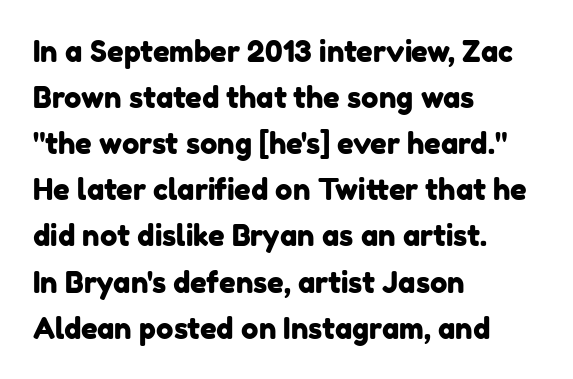
Q: Is the typeface a serif or a sans-serif typeface? A: Sans-serif.
Q: Is the text underlined? A: No.
Q: How is the paragraph aligned? A: Left-aligned.
Q: Is the spacing between letters normal or unusually wide? A: Normal.
Q: Is the spacing between lines tight, normal or loose? A: Normal.
Q: Width (condensed, normal, or wide)? A: Normal.
Q: Stroke contrast? A: Low.
Q: x-height? A: Medium.
Q: Monospaced? A: No.
